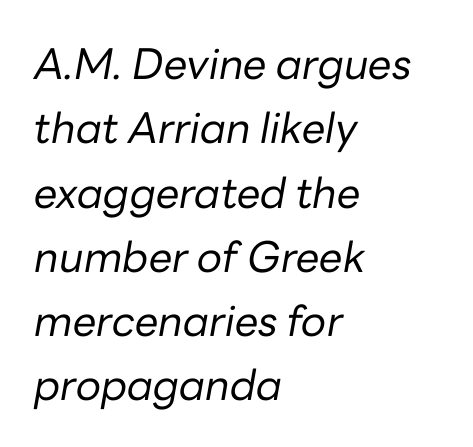
The image shows 42 px regular-weight type, italic (leaning right); set left-aligned, normal line spacing (1.53x), normal letter spacing, not underlined; low stroke contrast and a medium x-height.
